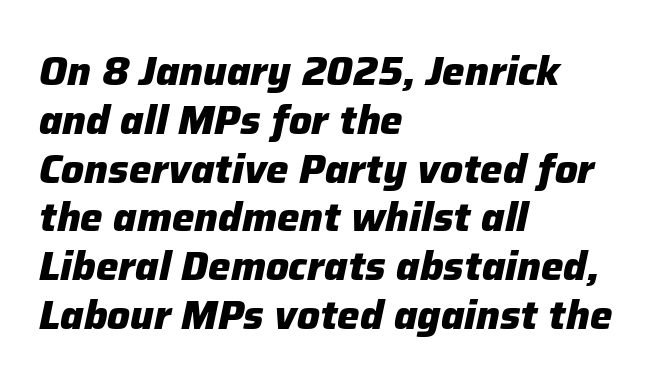
{"italic": "yes", "lean": "right", "slant_degrees": 12, "bold": "yes", "weight": "heavy", "width": "normal", "stroke_contrast": "low", "x_height": "medium", "monospaced": "no", "underline": "no", "align": "left", "line_spacing_ratio": 1.22, "letter_spacing": "normal", "letter_spacing_em": 0.0, "glyph_px": 40}
